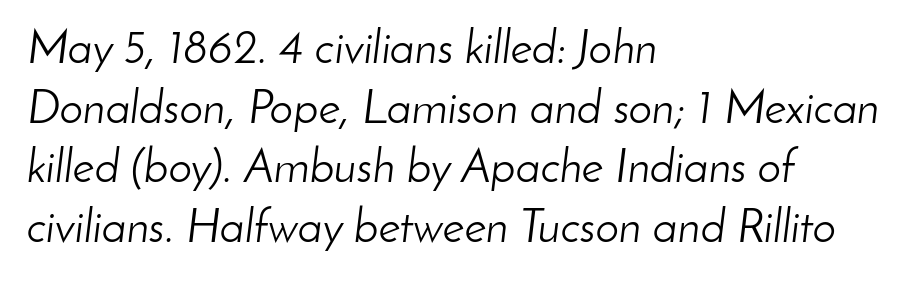
{"italic": "yes", "lean": "right", "slant_degrees": 8, "bold": "no", "weight": "light", "width": "normal", "stroke_contrast": "low", "x_height": "small", "monospaced": "no", "underline": "no", "align": "left", "line_spacing": "normal", "line_spacing_ratio": 1.27, "letter_spacing": "normal", "letter_spacing_em": 0.0, "glyph_px": 47}
